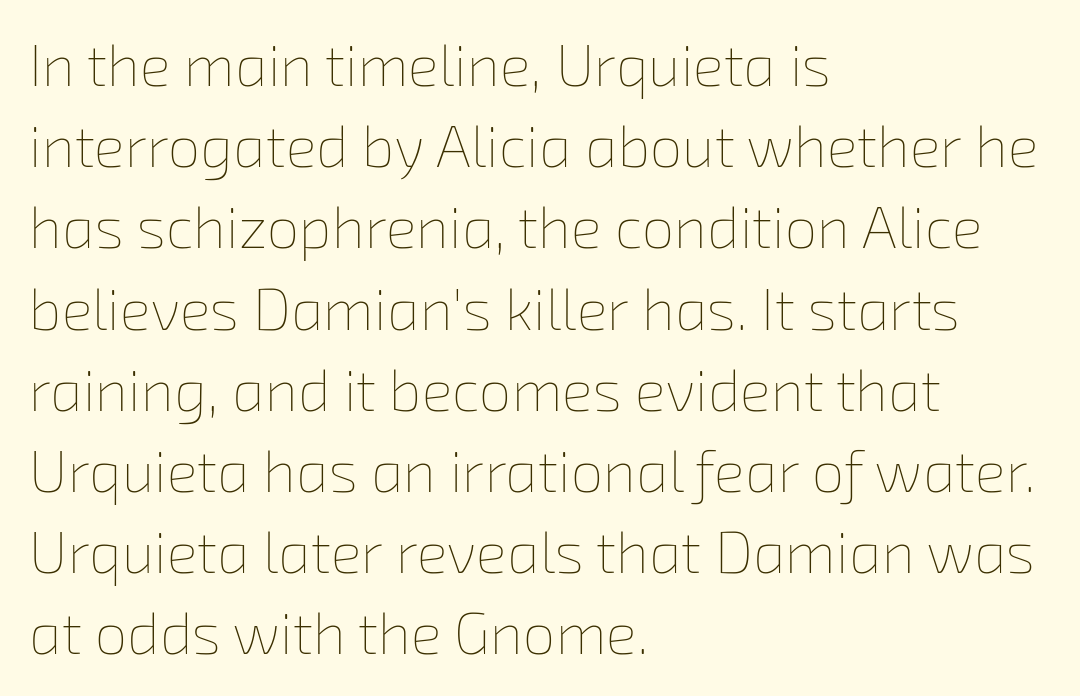
Q: Is the text bold? A: No.
Q: Is the text underlined? A: No.
Q: How is the paragraph aligned? A: Left-aligned.
Q: Is the spacing between letters normal or unusually wide? A: Normal.
Q: Is the spacing between lines tight, normal or loose? A: Normal.
Q: Width (condensed, normal, or wide)? A: Normal.
Q: Stroke contrast? A: Low.
Q: x-height? A: Medium.
Q: Monospaced? A: No.
